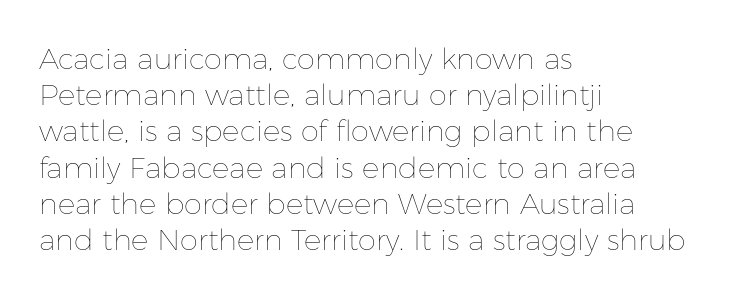
{"italic": "no", "bold": "no", "weight": "thin", "width": "normal", "stroke_contrast": "low", "x_height": "medium", "monospaced": "no", "underline": "no", "align": "left", "line_spacing": "normal", "line_spacing_ratio": 1.25, "letter_spacing": "normal", "letter_spacing_em": 0.0, "glyph_px": 29}
